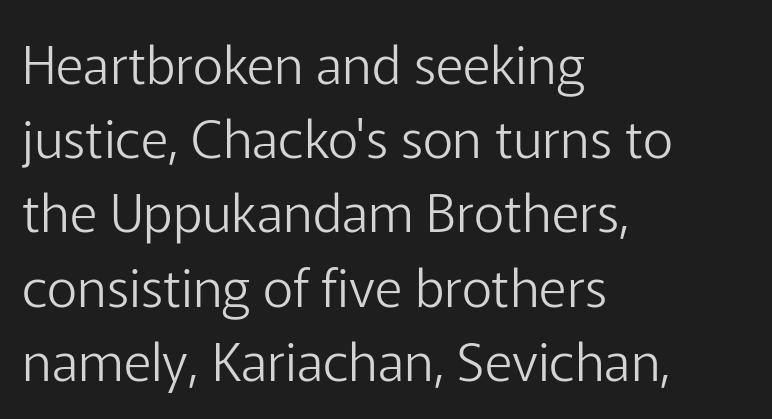
Q: Is the text bold? A: No.
Q: Is the text italic (slanted)? A: No, it is upright.
Q: Is the typeface a serif or a sans-serif typeface? A: Sans-serif.
Q: Is the text underlined? A: No.
Q: How is the paragraph aligned? A: Left-aligned.
Q: Is the spacing between letters normal or unusually wide? A: Normal.
Q: Is the spacing between lines tight, normal or loose? A: Normal.
Q: Width (condensed, normal, or wide)? A: Normal.
Q: Stroke contrast? A: Low.
Q: x-height? A: Medium.
Q: Monospaced? A: No.
